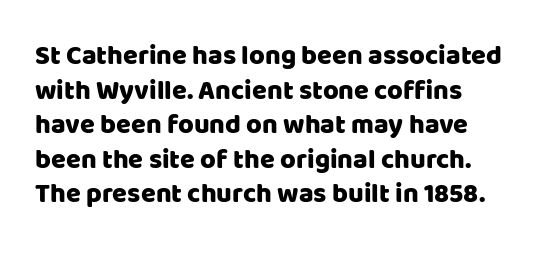
{"italic": "no", "underline": "no", "align": "left", "line_spacing": "normal", "line_spacing_ratio": 1.28, "letter_spacing": "normal", "letter_spacing_em": 0.0, "glyph_px": 27}
